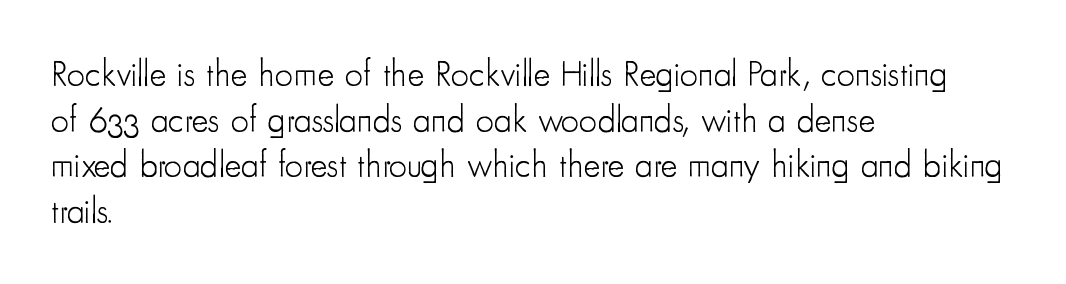
{"serif": "no", "italic": "no", "bold": "no", "weight": "light", "width": "condensed", "stroke_contrast": "low", "x_height": "small", "monospaced": "no", "underline": "no", "align": "left", "line_spacing": "normal", "line_spacing_ratio": 1.27, "letter_spacing": "normal", "letter_spacing_em": 0.0, "glyph_px": 36}
